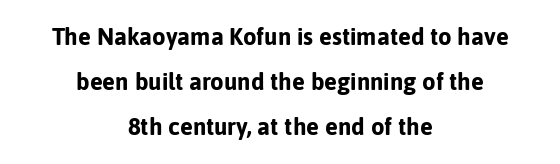
{"italic": "no", "bold": "yes", "underline": "no", "align": "center", "line_spacing_ratio": 1.88, "letter_spacing": "normal", "letter_spacing_em": 0.0, "glyph_px": 24}
